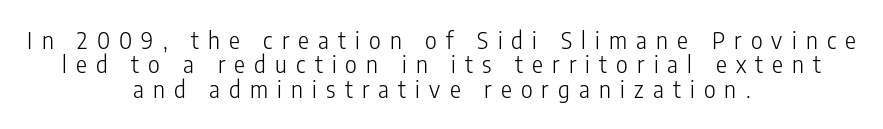
The image shows 23 px text type, upright; set centered, tight line spacing (1.06x), unusually wide letter spacing (+0.4 em), not underlined.
